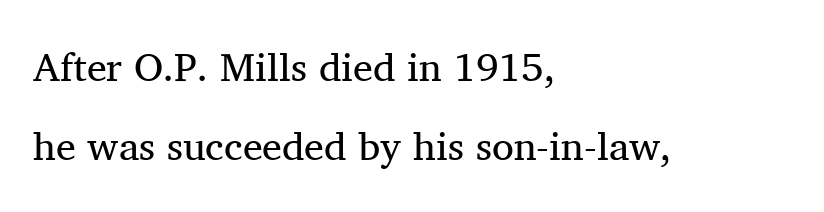
Q: Is the text bold? A: No.
Q: Is the text italic (slanted)? A: No, it is upright.
Q: Is the typeface a serif or a sans-serif typeface? A: Serif.
Q: Is the text underlined? A: No.
Q: How is the paragraph aligned? A: Left-aligned.
Q: Is the spacing between letters normal or unusually wide? A: Normal.
Q: Is the spacing between lines tight, normal or loose? A: Loose.
Q: Width (condensed, normal, or wide)? A: Normal.
Q: Stroke contrast? A: Medium.
Q: x-height? A: Medium.
Q: Monospaced? A: No.
